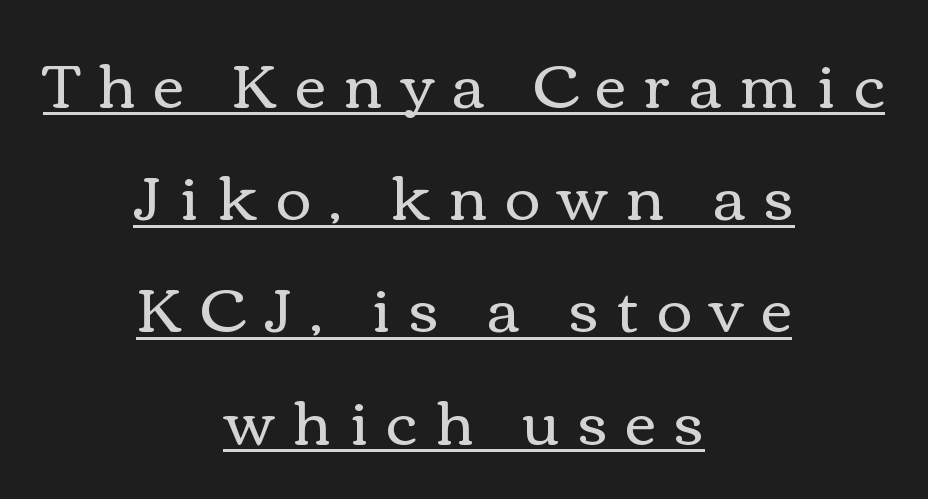
Q: Is the text bold? A: No.
Q: Is the text italic (slanted)? A: No, it is upright.
Q: Is the text underlined? A: Yes.
Q: How is the paragraph aligned? A: Centered.
Q: Is the spacing between letters normal or unusually wide? A: Unusually wide.
Q: Width (condensed, normal, or wide)? A: Wide.
Q: x-height? A: Medium.
Q: Monospaced? A: No.
